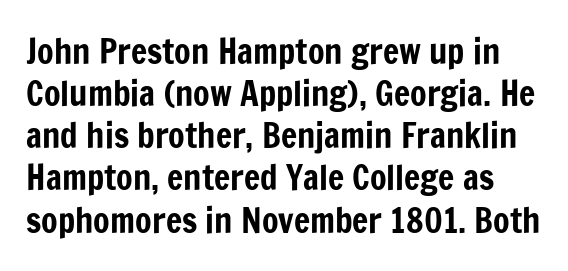
A typesetter would call this zero additional tracking. Here the designer chose a conventional face with non-uniform glyph widths. Words float on clear page, feet unadorned. Does the lettering tilt? It doesn't — this is upright.
